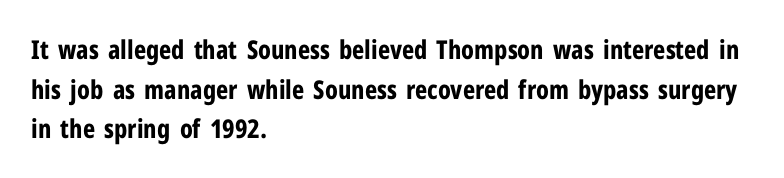
Line spacing here is normal. Words float on clear page, feet unadorned. Each glyph is drawn with heavy, bold strokes. There is no visible air inserted between adjacent glyphs. These lines are set flush left with a ragged right edge. This is roman type, the default non-slanted kind.
